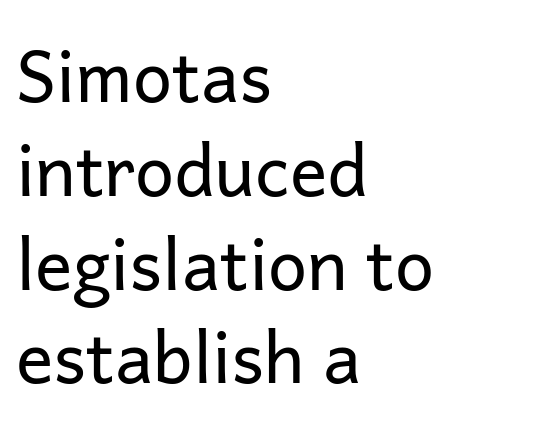
The letters stand upright; this is a roman face. Lines of text with bare space underneath. The letters advance in unequal steps, a hallmark of proportional type. Caption: face not bold, strokes unweighted.
